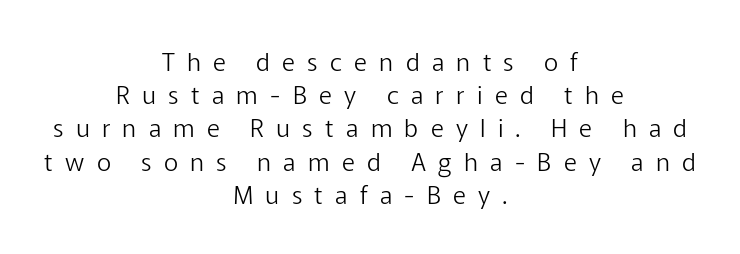
Type without underlining. Interline gaps are of average width in this sample. Every stem runs plumb, perpendicular to the baseline. Heft: none added — not bold. The letters are spread apart with noticeably loose tracking.
